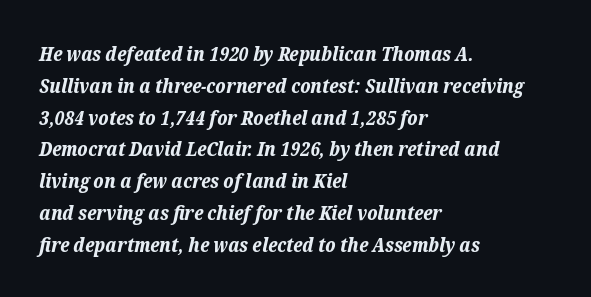
Q: Is the text bold? A: Yes.
Q: Is the text italic (slanted)? A: Yes, it leans right by about 12 degrees.
Q: Is the text underlined? A: No.
Q: How is the paragraph aligned? A: Left-aligned.
Q: Is the spacing between letters normal or unusually wide? A: Normal.
Q: Is the spacing between lines tight, normal or loose? A: Normal.
